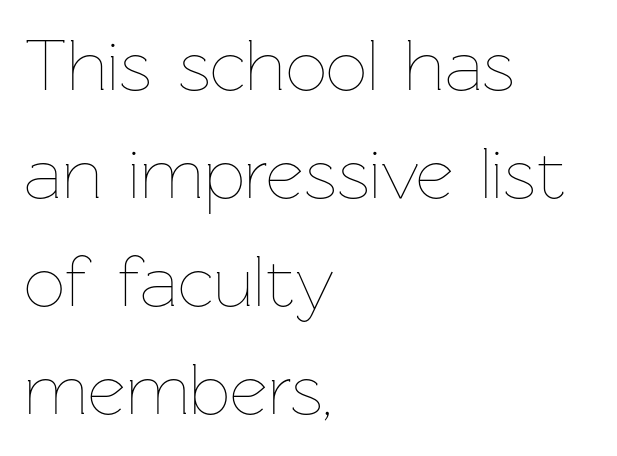
{"italic": "no", "bold": "no", "weight": "thin", "width": "normal", "stroke_contrast": "low", "x_height": "medium", "monospaced": "no", "underline": "no", "align": "left", "line_spacing": "normal", "line_spacing_ratio": 1.48, "letter_spacing": "normal", "letter_spacing_em": 0.0, "glyph_px": 73}
